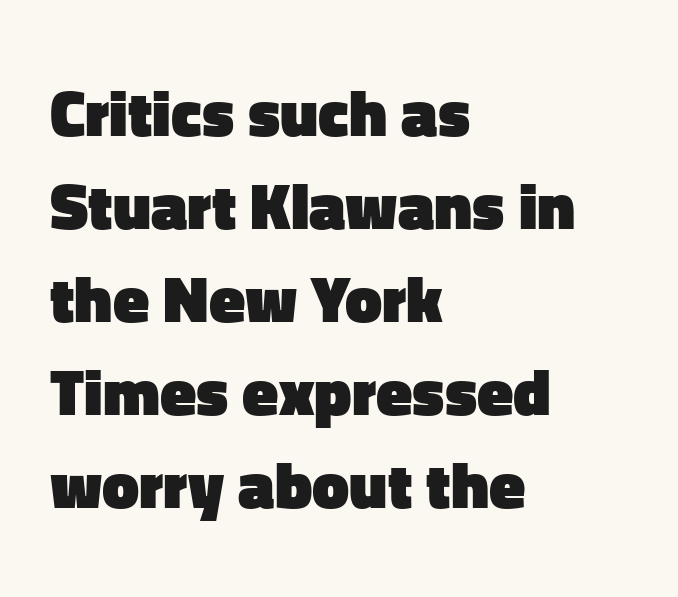
{"serif": "no", "italic": "no", "bold": "yes", "weight": "heavy", "width": "normal", "stroke_contrast": "low", "x_height": "medium", "monospaced": "no", "underline": "no", "align": "left", "line_spacing": "normal", "line_spacing_ratio": 1.41, "letter_spacing": "normal", "letter_spacing_em": 0.0, "glyph_px": 66}
